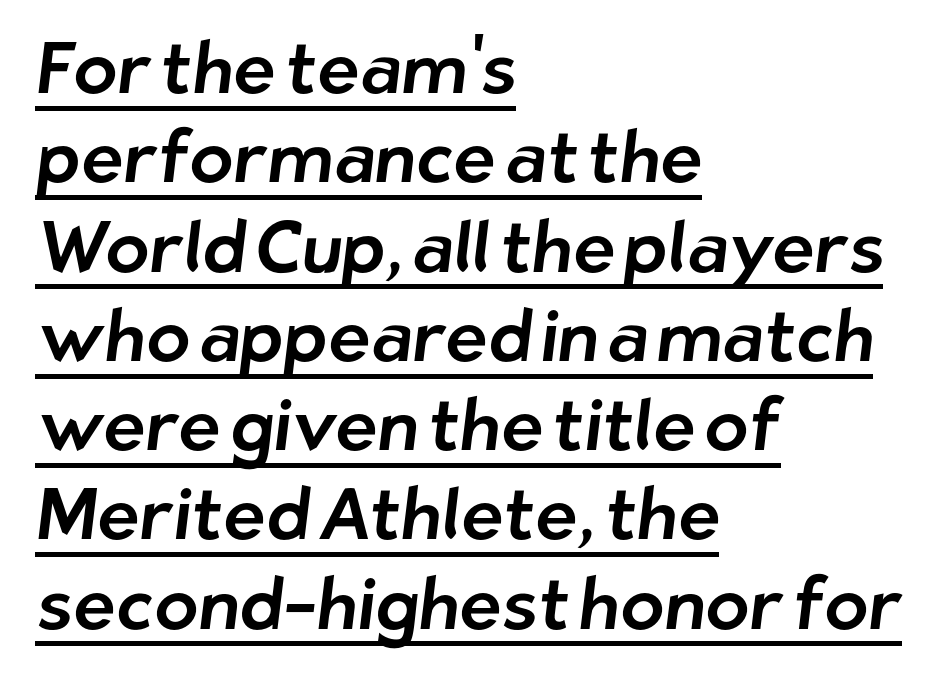
The passage shown is typed in a proportional face where columns would drift. Emphasis is given by a line drawn under the lettering. Short and long lines alike share a common starting point at left. This is sans-serif lettering, the kind often seen on screens and signage. Caption: standard tracking, unaltered.
